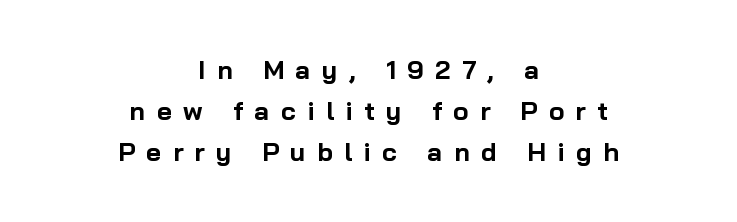
The image shows 26 px bold type, upright; set centered, normal line spacing (1.58x), unusually wide letter spacing (+0.44 em), not underlined.
